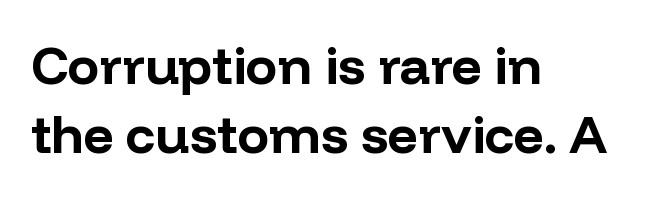
The image shows 53 px bold sans-serif type, upright; set left-aligned, normal line spacing (1.3x), normal letter spacing, not underlined; low stroke contrast and a medium x-height.
